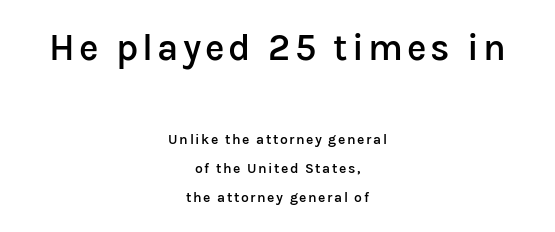
Q: Is the text bold? A: Semi-bold.
Q: Is the text italic (slanted)? A: No, it is upright.
Q: Is the typeface a serif or a sans-serif typeface? A: Sans-serif.
Q: Is the text underlined? A: No.
Q: How is the paragraph aligned? A: Centered.
Q: Is the spacing between lines tight, normal or loose? A: Loose.
Q: Which block of text is set in a larger size, the first (top) or the second (bottom)? A: The first (top) one.
Q: Width (condensed, normal, or wide)? A: Normal.
Q: Stroke contrast? A: Low.
Q: x-height? A: Medium.
Q: Monospaced? A: No.
